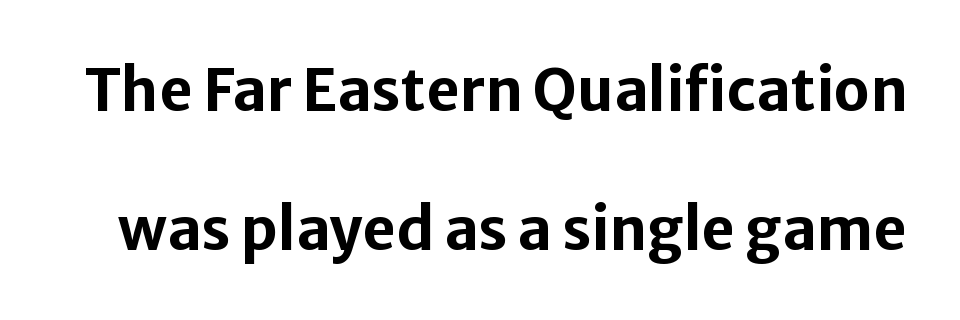
The image shows 58 px bold sans-serif type, upright; set loose line spacing (2.4x), normal letter spacing, not underlined; low stroke contrast and a medium x-height.
